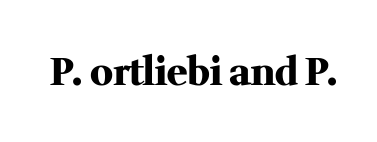
{"serif": "yes", "italic": "no", "bold": "yes", "weight": "heavy", "width": "normal", "stroke_contrast": "medium", "x_height": "medium", "monospaced": "no", "underline": "no", "letter_spacing": "normal", "letter_spacing_em": 0.0, "glyph_px": 38}
